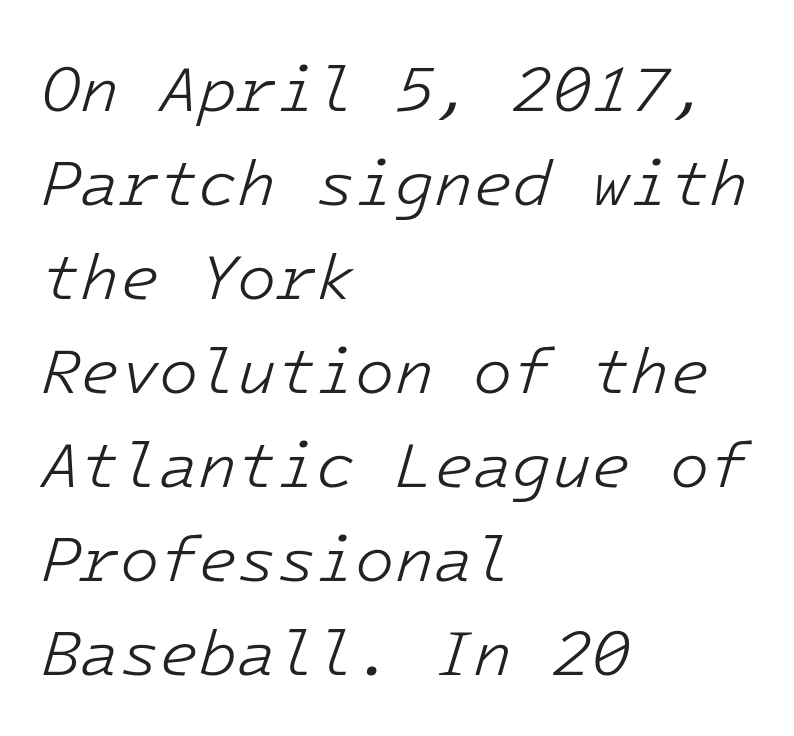
The image shows 64 px light type, italic (leaning right); set left-aligned, normal line spacing (1.47x), normal letter spacing, not underlined; low stroke contrast and a medium x-height.
